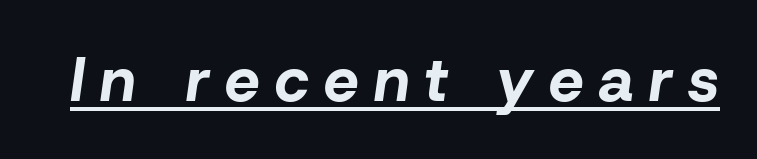
The image shows 62 px bold type, italic (leaning right); set unusually wide letter spacing (+0.25 em), underlined; low stroke contrast and a medium x-height.
